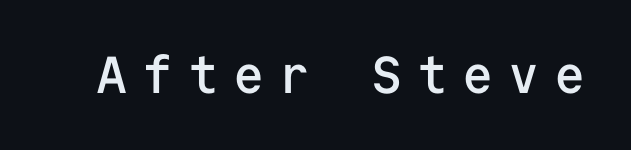
The image shows 52 px semibold sans-serif type, upright, monospaced; set unusually wide letter spacing (+0.28 em), not underlined; low stroke contrast and a medium x-height.
